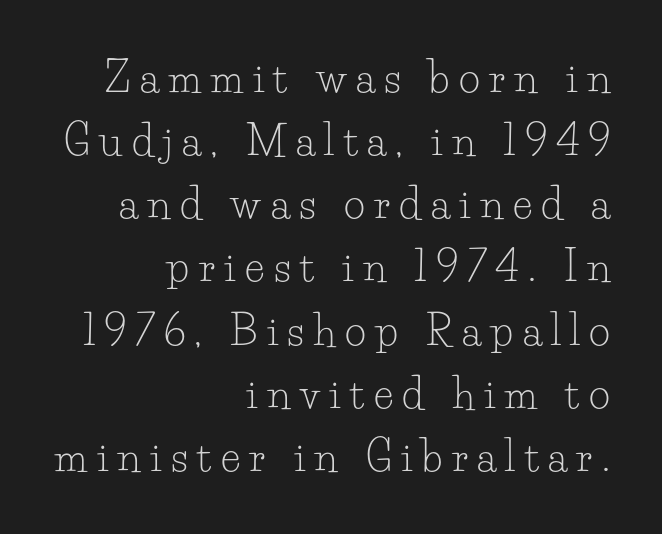
Underlining? Definitely not there. This rendering uses right alignment, leaving the left contour irregular. Character widths vary here, with narrow letters taking less room than wide ones. Compared with typical paragraphs, the rows here are spaced about the same. Here the glyphs are tracked loosely, breaking word shapes into spaced letters.
